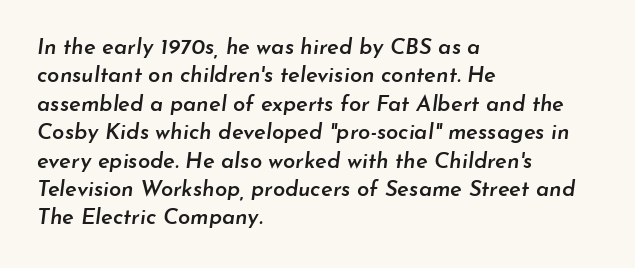
The image shows 22 px text type, italic (leaning right); set left-aligned, normal line spacing (1.29x), normal letter spacing, not underlined.
